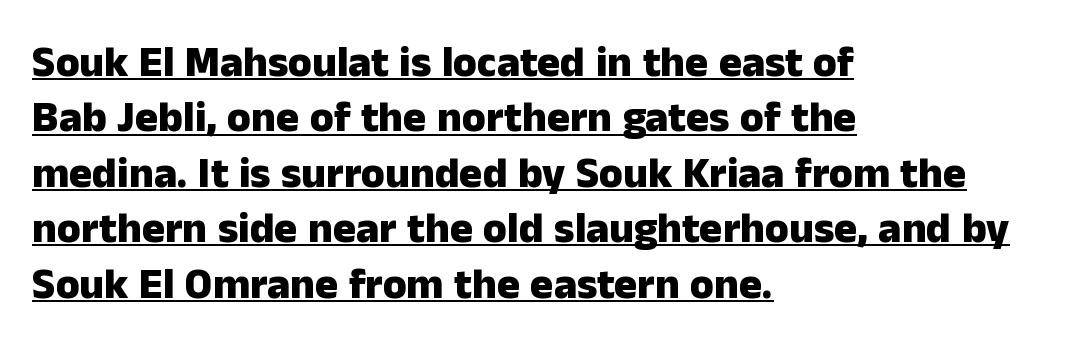
The image shows 43 px heavy sans-serif type, upright; set left-aligned, normal line spacing (1.29x), normal letter spacing, underlined; low stroke contrast and a medium x-height.
